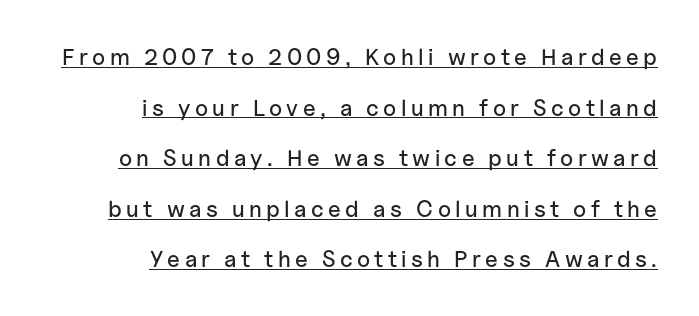
Q: Is the text italic (slanted)? A: No, it is upright.
Q: Is the text underlined? A: Yes.
Q: How is the paragraph aligned? A: Right-aligned.
Q: Is the spacing between lines tight, normal or loose? A: Loose.
